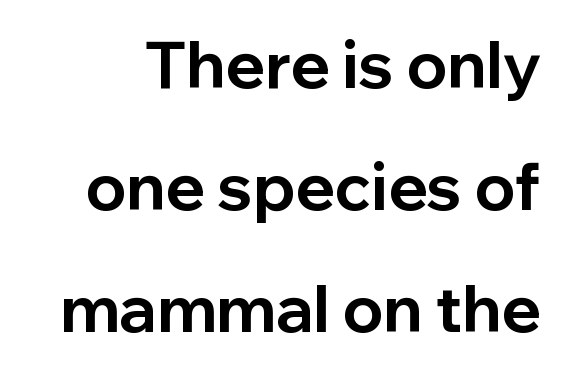
Clear beneath every line of the passage. Letterform terminals end flat and unadorned throughout the passage. Posture: vertical. You could not count columns in this text — the font is proportionally spaced. Nobody touched the tracking dial on this one. Bold? Absolutely — the strokes are thick and heavy.
